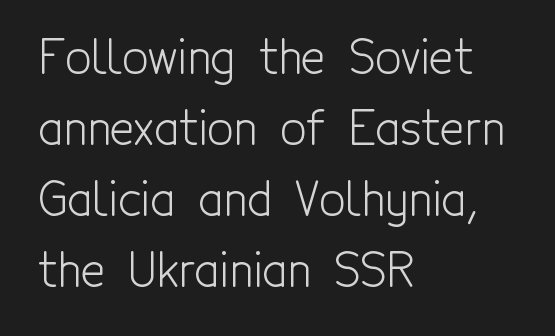
{"serif": "no", "italic": "no", "bold": "no", "weight": "light", "width": "condensed", "x_height": "medium", "monospaced": "no", "underline": "no", "align": "left", "line_spacing": "normal", "line_spacing_ratio": 1.54, "letter_spacing": "normal", "letter_spacing_em": 0.0, "glyph_px": 46}
